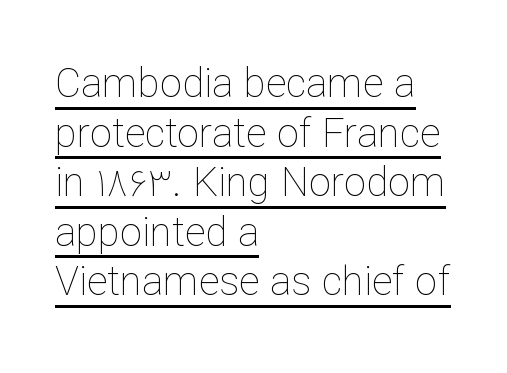
The image shows 40 px thin type, upright; set left-aligned, line spacing 1.24x, normal letter spacing, underlined; low stroke contrast and a medium x-height.
